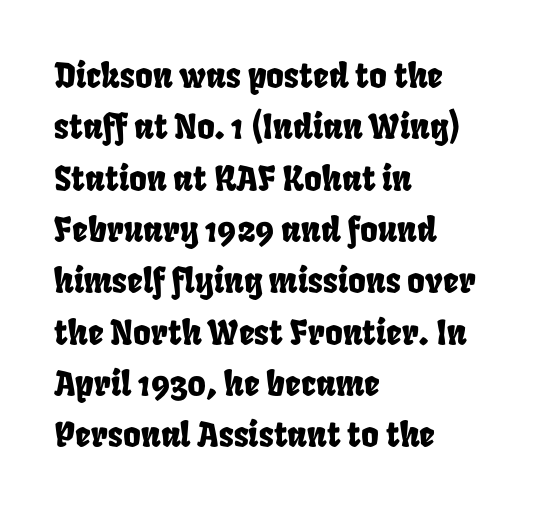
Q: Is the text underlined? A: No.
Q: How is the paragraph aligned? A: Left-aligned.
Q: Is the spacing between letters normal or unusually wide? A: Normal.
Q: Is the spacing between lines tight, normal or loose? A: Normal.
Q: Width (condensed, normal, or wide)? A: Condensed.
Q: Stroke contrast? A: Low.
Q: x-height? A: Large.
Q: Monospaced? A: No.
